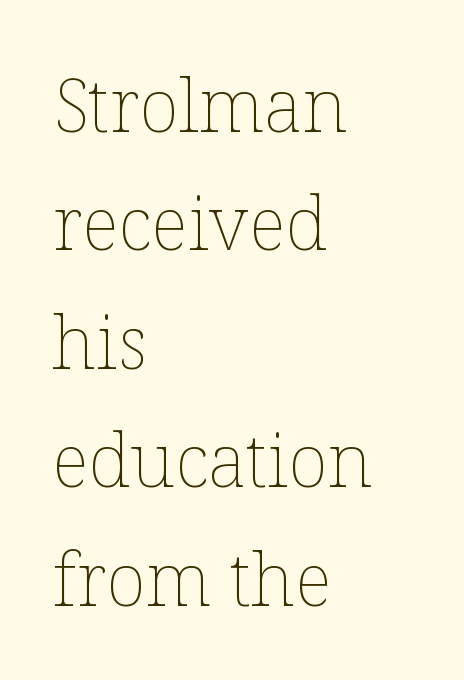
How are the letters spaced? Ordinarily, with no added tracking. Heft: none added — not bold. You could not count columns in this text — the font is proportionally spaced. Posture: vertical.
